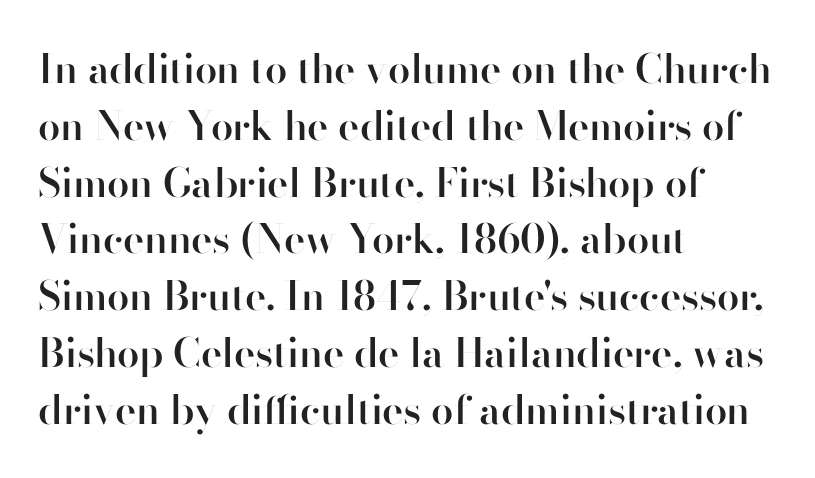
Just letters on the line, the space beneath them empty. What stands out about the letter spacing? Nothing — it is the standard amount. Heft: intermediate — a semibold. These lines are composed in type without serifs. Posture: straight, roman, zero tilt.
